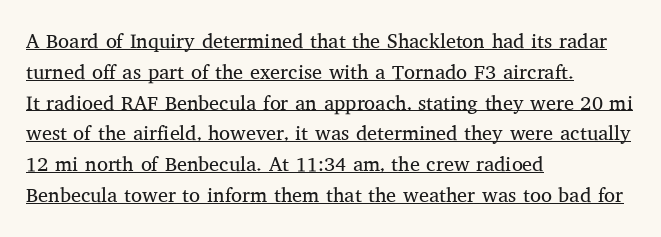
Q: Is the text bold? A: No.
Q: Is the text italic (slanted)? A: No, it is upright.
Q: Is the text underlined? A: Yes.
Q: How is the paragraph aligned? A: Left-aligned.
Q: Is the spacing between letters normal or unusually wide? A: Normal.
Q: Is the spacing between lines tight, normal or loose? A: Normal.
